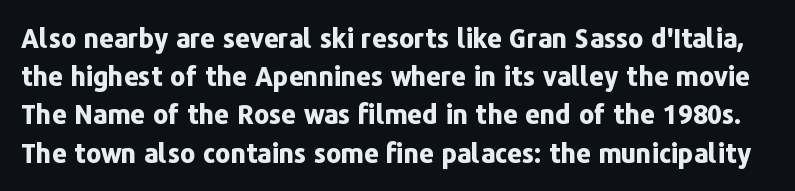
{"italic": "no", "bold": "yes", "underline": "no", "line_spacing": "normal", "line_spacing_ratio": 1.47, "letter_spacing": "normal", "letter_spacing_em": 0.0, "glyph_px": 26}
